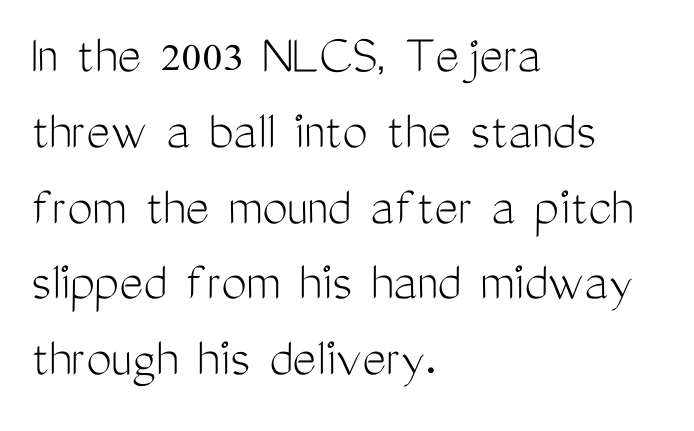
The image shows 57 px light, condensed sans-serif type, upright; set left-aligned, normal line spacing (1.33x), normal letter spacing, not underlined; medium stroke contrast and a medium x-height.
